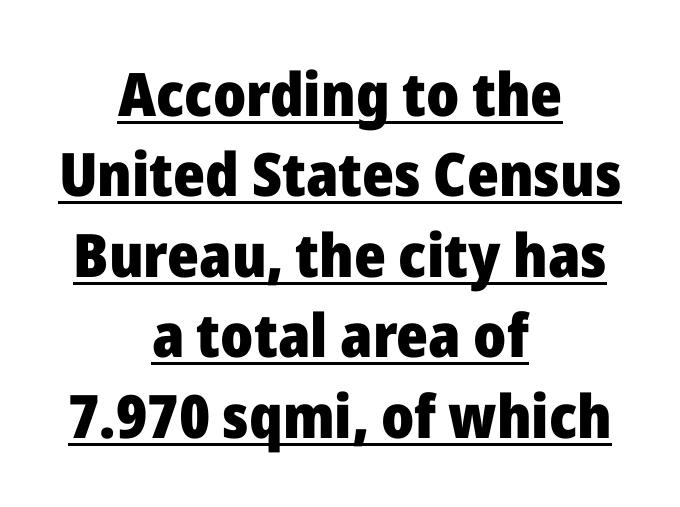
A typesetter would call this proportional, since set widths differ per character. In terms of letterspacing, this is plain default setting. Honestly, the underline is the first thing you notice here. Neither beginnings nor endings align; midpoints do. The vertical gap from one line to the next is medium.
